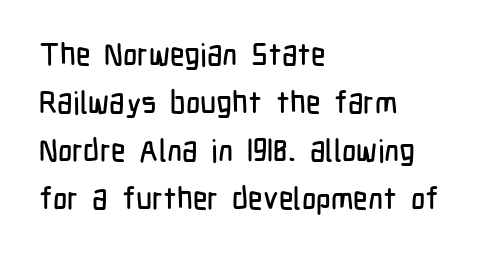
Q: Is the text italic (slanted)? A: No, it is upright.
Q: Is the typeface a serif or a sans-serif typeface? A: Sans-serif.
Q: Is the text underlined? A: No.
Q: How is the paragraph aligned? A: Left-aligned.
Q: Is the spacing between letters normal or unusually wide? A: Normal.
Q: Is the spacing between lines tight, normal or loose? A: Normal.
Q: Width (condensed, normal, or wide)? A: Condensed.
Q: Stroke contrast? A: Low.
Q: x-height? A: Medium.
Q: Monospaced? A: No.
